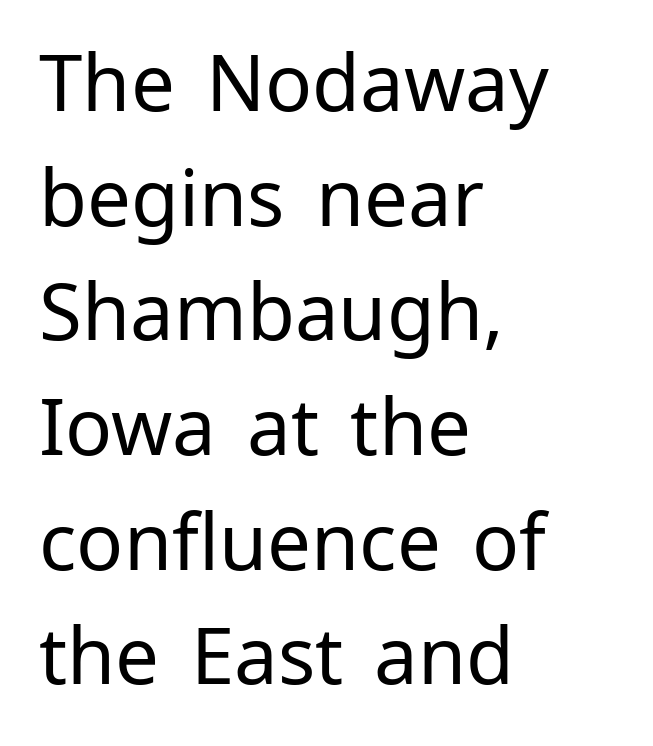
The image shows 78 px regular-weight sans-serif type, upright; set left-aligned, normal line spacing (1.47x), normal letter spacing, not underlined; low stroke contrast and a medium x-height.
